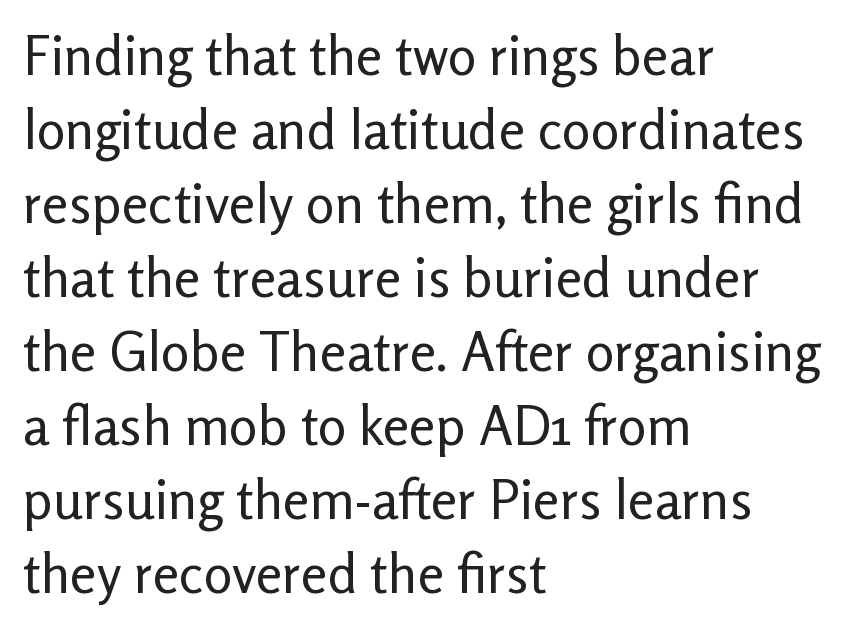
Q: Is the text bold? A: No.
Q: Is the text italic (slanted)? A: No, it is upright.
Q: Is the typeface a serif or a sans-serif typeface? A: Sans-serif.
Q: Is the text underlined? A: No.
Q: How is the paragraph aligned? A: Left-aligned.
Q: Is the spacing between letters normal or unusually wide? A: Normal.
Q: Is the spacing between lines tight, normal or loose? A: Normal.
Q: Width (condensed, normal, or wide)? A: Normal.
Q: Stroke contrast? A: Low.
Q: x-height? A: Medium.
Q: Monospaced? A: No.
